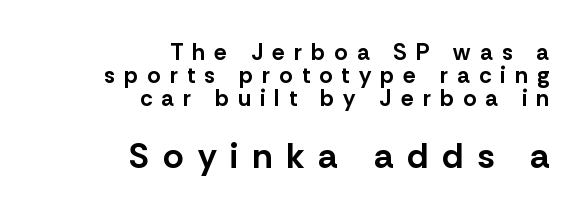
{"serif": "no", "italic": "no", "bold": "yes", "weight": "bold", "width": "normal", "stroke_contrast": "low", "x_height": "medium", "monospaced": "no", "underline": "no", "align": "right", "line_spacing": "tight", "line_spacing_ratio": 0.99, "letter_spacing": "wide", "letter_spacing_em": 0.4, "larger_block": "second", "size_ratio": 1.52, "glyph_px": 35}
